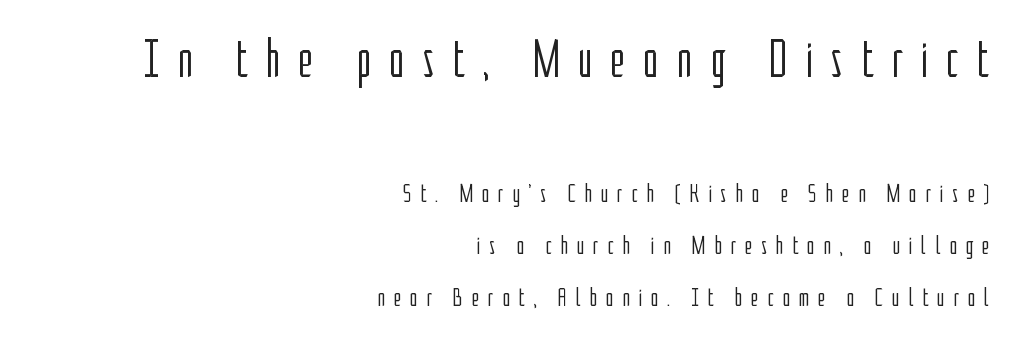
Q: Is the text bold? A: No.
Q: Is the text italic (slanted)? A: No, it is upright.
Q: Is the typeface a serif or a sans-serif typeface? A: Sans-serif.
Q: Is the text underlined? A: No.
Q: How is the paragraph aligned? A: Right-aligned.
Q: Is the spacing between letters normal or unusually wide? A: Unusually wide.
Q: Is the spacing between lines tight, normal or loose? A: Loose.
Q: Which block of text is set in a larger size, the first (top) or the second (bottom)? A: The first (top) one.
Q: Width (condensed, normal, or wide)? A: Condensed.
Q: Stroke contrast? A: Low.
Q: x-height? A: Medium.
Q: Monospaced? A: No.
